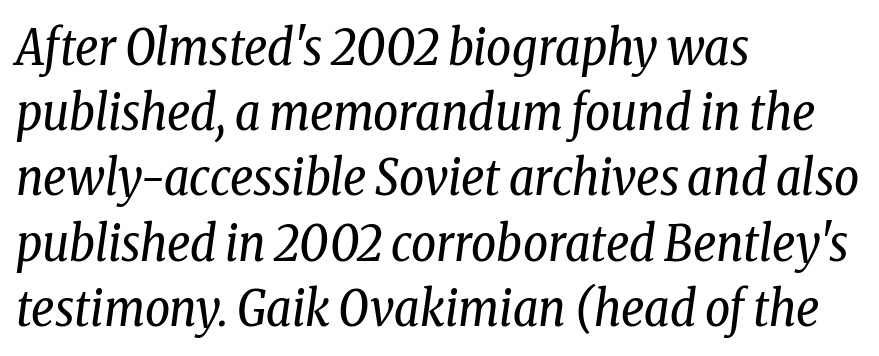
{"serif": "yes", "italic": "yes", "lean": "right", "slant_degrees": 8, "bold": "no", "weight": "regular", "width": "condensed", "stroke_contrast": "low", "x_height": "medium", "monospaced": "no", "underline": "no", "align": "left", "line_spacing": "normal", "line_spacing_ratio": 1.33, "letter_spacing": "normal", "letter_spacing_em": 0.0, "glyph_px": 49}
